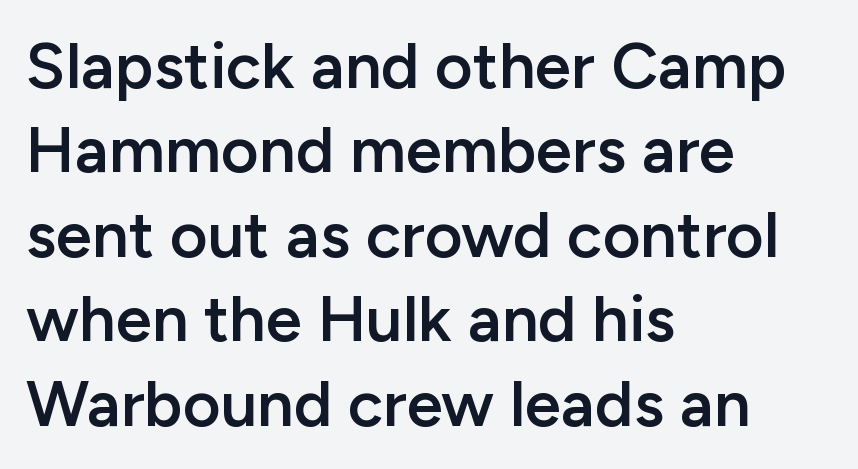
{"serif": "no", "italic": "no", "bold": "semi", "weight": "semibold", "width": "normal", "stroke_contrast": "low", "x_height": "medium", "monospaced": "no", "underline": "no", "align": "left", "line_spacing": "normal", "line_spacing_ratio": 1.3, "letter_spacing": "normal", "letter_spacing_em": 0.0, "glyph_px": 65}
